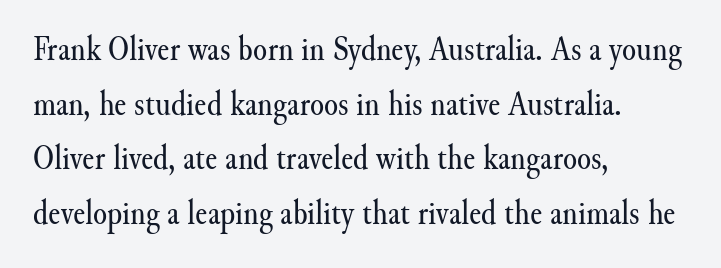
Q: Is the text bold? A: No.
Q: Is the text italic (slanted)? A: No, it is upright.
Q: Is the typeface a serif or a sans-serif typeface? A: Serif.
Q: Is the text underlined? A: No.
Q: How is the paragraph aligned? A: Left-aligned.
Q: Is the spacing between letters normal or unusually wide? A: Normal.
Q: Is the spacing between lines tight, normal or loose? A: Normal.
Q: Width (condensed, normal, or wide)? A: Normal.
Q: Stroke contrast? A: Medium.
Q: x-height? A: Small.
Q: Monospaced? A: No.
